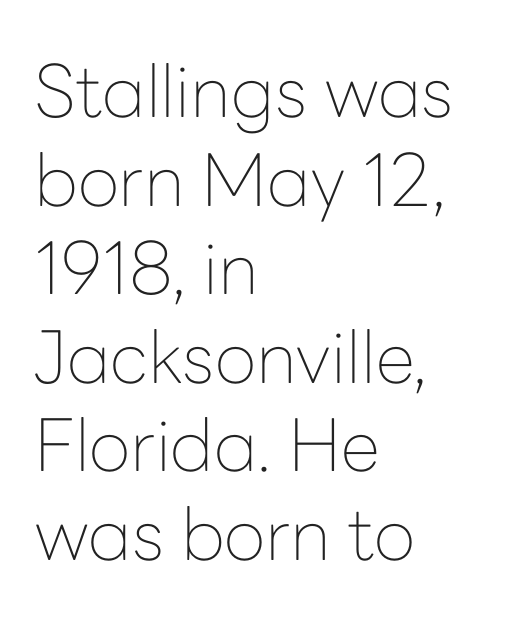
{"serif": "no", "italic": "no", "bold": "no", "weight": "thin", "width": "normal", "stroke_contrast": "low", "x_height": "medium", "monospaced": "no", "underline": "no", "align": "left", "line_spacing_ratio": 1.23, "letter_spacing": "normal", "letter_spacing_em": 0.0, "glyph_px": 72}
